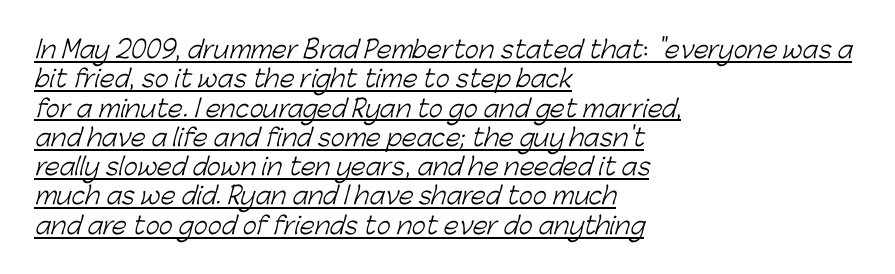
{"bold": "no", "underline": "yes", "align": "left", "line_spacing_ratio": 1.22, "letter_spacing": "normal", "letter_spacing_em": 0.0, "glyph_px": 24}
